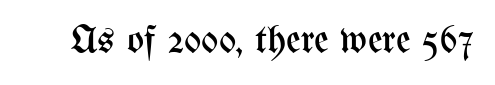
Q: Is the text bold? A: No.
Q: Is the text italic (slanted)? A: No, it is upright.
Q: Is the text underlined? A: No.
Q: Is the spacing between letters normal or unusually wide? A: Normal.
Q: Width (condensed, normal, or wide)? A: Condensed.
Q: Stroke contrast? A: Medium.
Q: x-height? A: Medium.
Q: Monospaced? A: No.
